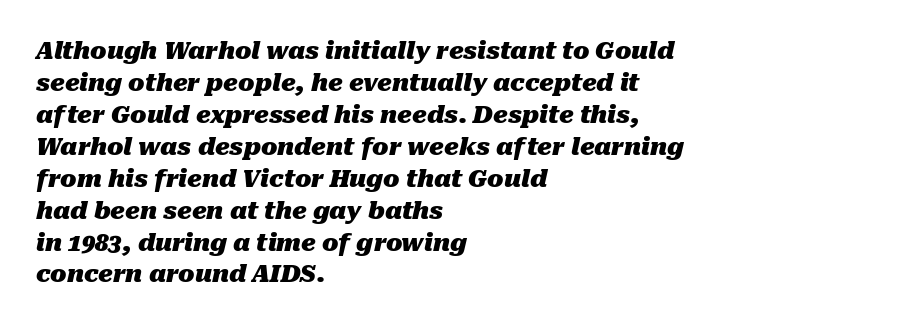
The image shows 24 px bold type, italic (leaning right); set left-aligned, normal line spacing (1.33x), normal letter spacing, not underlined.
